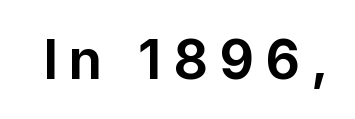
{"serif": "no", "italic": "no", "bold": "yes", "weight": "bold", "width": "normal", "stroke_contrast": "low", "x_height": "medium", "monospaced": "no", "underline": "no", "letter_spacing": "wide", "letter_spacing_em": 0.21, "glyph_px": 54}
